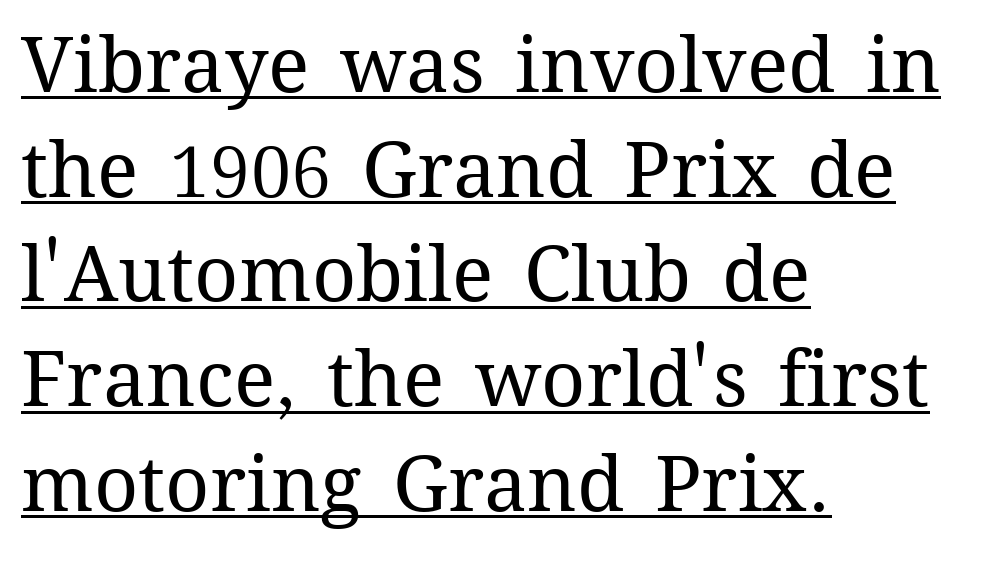
The specimen includes a rule beneath the text block's lines. This sample has the flowing, uneven cadence of proportional lettering. Style check: upright. Does the copy run flush right? No — it runs flush left. Stems and bowls with no extra thickness — not bold.
